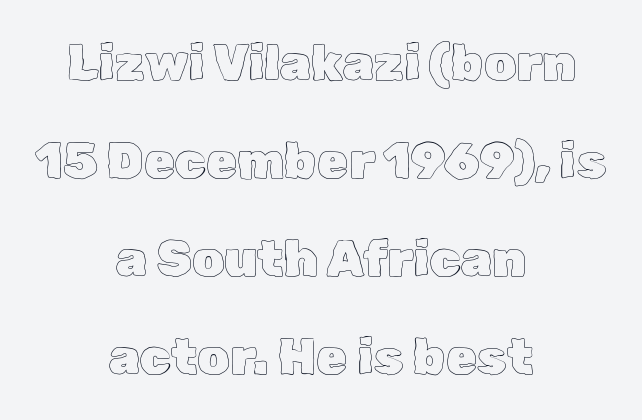
Widely set lines give the paragraph a tall, airy silhouette. In terms of letterspacing, this is plain default setting. Anything drawn beneath the words? Only blank space. This sample is center-justified, so both line endings float freely.
